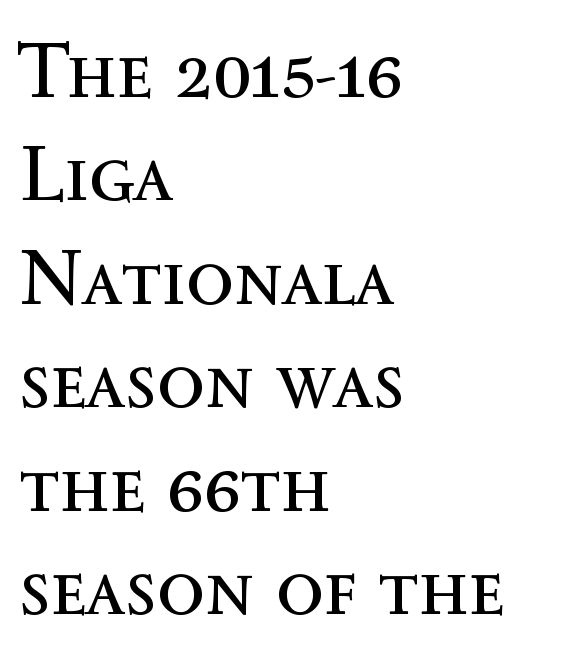
{"italic": "no", "bold": "no", "weight": "regular", "width": "normal", "x_height": "medium", "monospaced": "no", "underline": "no", "align": "left", "line_spacing": "normal", "line_spacing_ratio": 1.31, "letter_spacing": "normal", "letter_spacing_em": 0.0, "glyph_px": 79}
